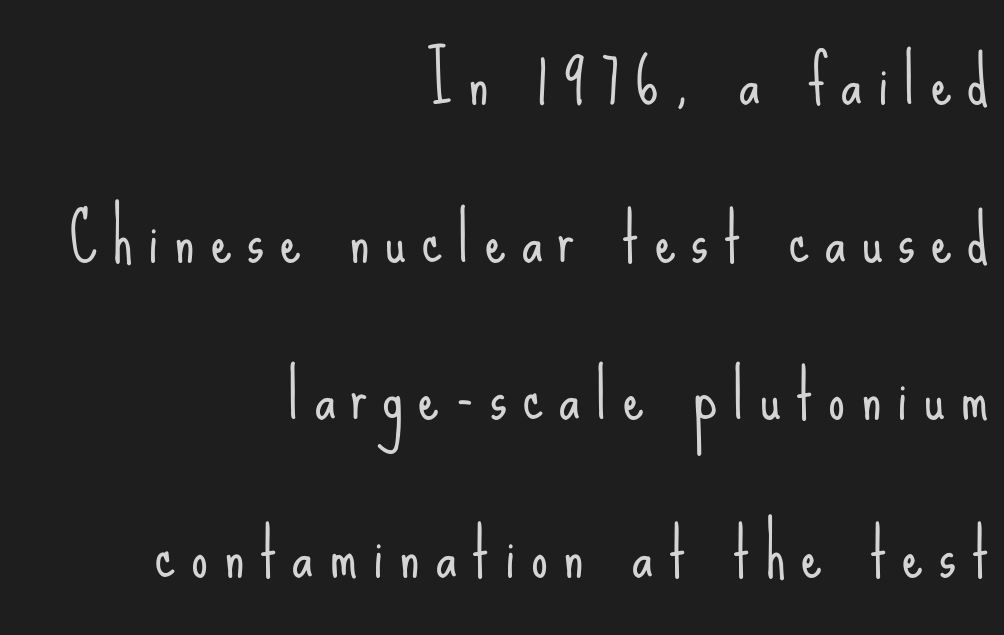
{"serif": "no", "italic": "no", "bold": "no", "weight": "light", "width": "condensed", "stroke_contrast": "low", "x_height": "small", "monospaced": "no", "underline": "no", "align": "right", "line_spacing": "loose", "line_spacing_ratio": 2.39, "letter_spacing": "wide", "letter_spacing_em": 0.24, "glyph_px": 66}
